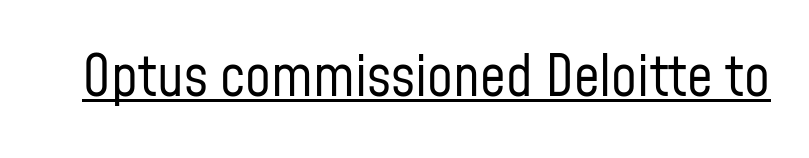
Proportional: the letters do not fall into vertical columns. The font is comparable to plain body text, perhaps lighter. The letters stand straight up with perfectly vertical stems. What kind of face is this? One without serifs — a sans. Each word holds together tightly as a unit, with standard inter-letter gaps. This is underlined copy, the kind a proofreader might mark for attention.
